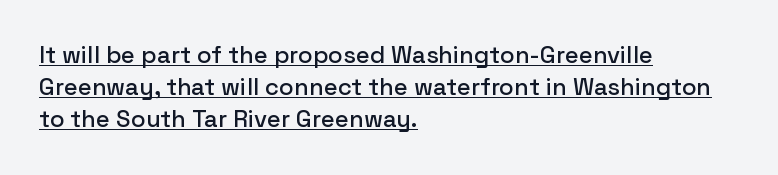
Q: Is the text italic (slanted)? A: No, it is upright.
Q: Is the text underlined? A: Yes.
Q: How is the paragraph aligned? A: Left-aligned.
Q: Is the spacing between letters normal or unusually wide? A: Normal.
Q: Is the spacing between lines tight, normal or loose? A: Normal.
